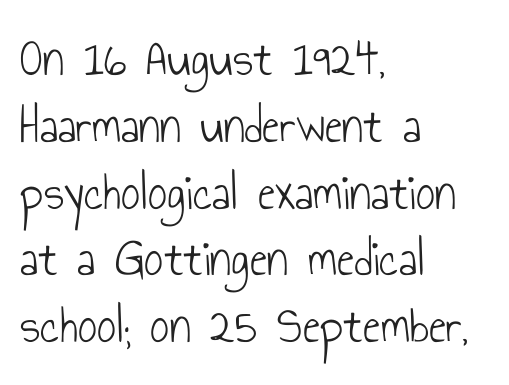
Q: Is the text bold? A: No.
Q: Is the text italic (slanted)? A: No, it is upright.
Q: Is the typeface a serif or a sans-serif typeface? A: Sans-serif.
Q: Is the text underlined? A: No.
Q: How is the paragraph aligned? A: Left-aligned.
Q: Is the spacing between letters normal or unusually wide? A: Normal.
Q: Is the spacing between lines tight, normal or loose? A: Normal.
Q: Width (condensed, normal, or wide)? A: Condensed.
Q: Stroke contrast? A: Low.
Q: x-height? A: Small.
Q: Monospaced? A: No.
